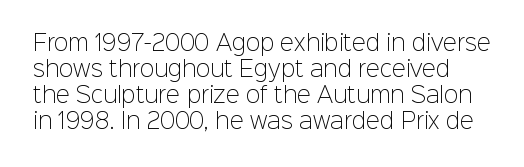
{"italic": "no", "bold": "no", "underline": "no", "line_spacing_ratio": 1.24, "letter_spacing": "normal", "letter_spacing_em": 0.0, "glyph_px": 21}
